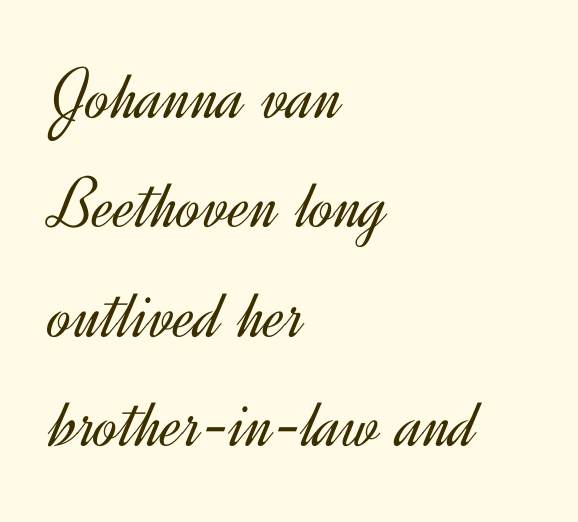
The image shows 73 px light sans-serif type; set left-aligned, normal line spacing (1.5x), normal letter spacing, not underlined; a small x-height.
